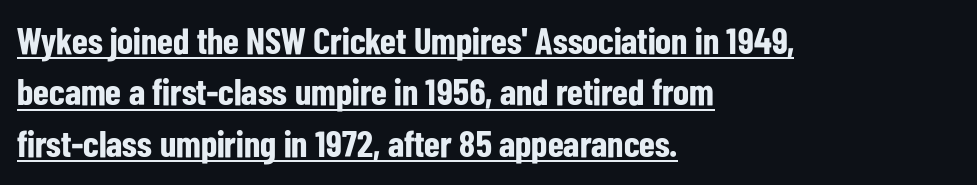
The image shows 37 px bold, condensed sans-serif type, upright; set left-aligned, normal line spacing (1.39x), normal letter spacing, underlined; low stroke contrast and a medium x-height.
